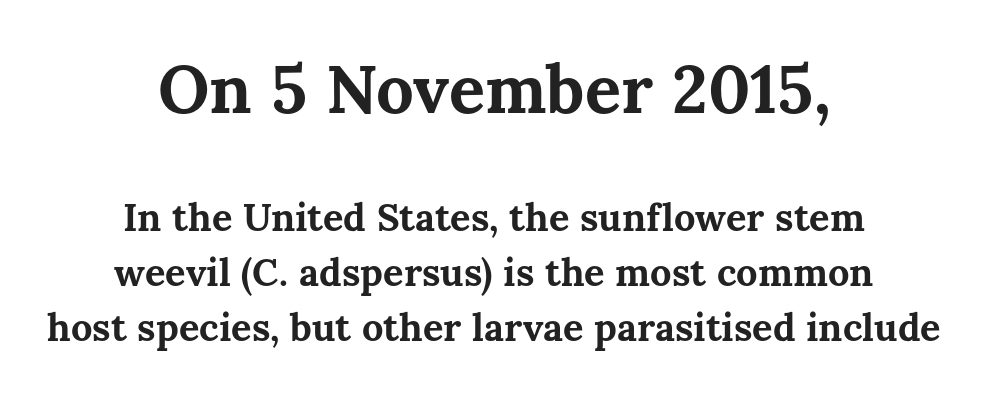
Q: Is the text bold? A: Yes.
Q: Is the text italic (slanted)? A: No, it is upright.
Q: Is the text underlined? A: No.
Q: How is the paragraph aligned? A: Centered.
Q: Is the spacing between letters normal or unusually wide? A: Normal.
Q: Is the spacing between lines tight, normal or loose? A: Normal.
Q: Which block of text is set in a larger size, the first (top) or the second (bottom)? A: The first (top) one.
Q: Width (condensed, normal, or wide)? A: Normal.
Q: Stroke contrast? A: Medium.
Q: x-height? A: Medium.
Q: Monospaced? A: No.
